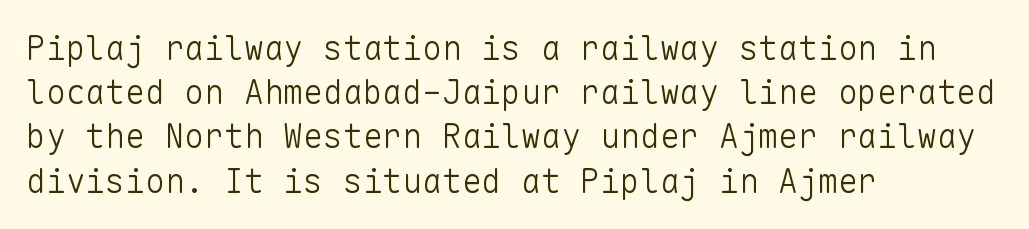
Normally led — the rows are evenly, conventionally spaced. Monospaced: the letters line up in strict vertical columns. Typeset ragged right — the left edge is the straight one. Glyph-to-glyph distance matches everyday printed text.
